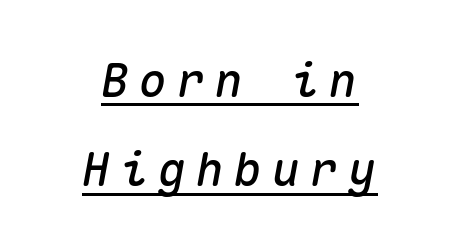
Q: Is the text italic (slanted)? A: Yes, it leans right by about 10 degrees.
Q: Is the text underlined? A: Yes.
Q: How is the paragraph aligned? A: Centered.
Q: Is the spacing between letters normal or unusually wide? A: Unusually wide.
Q: Is the spacing between lines tight, normal or loose? A: Loose.
Q: Width (condensed, normal, or wide)? A: Normal.
Q: Stroke contrast? A: Medium.
Q: x-height? A: Medium.
Q: Monospaced? A: Yes.
